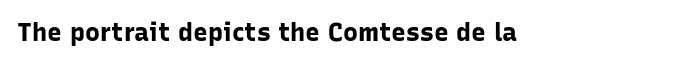
Underlining? Definitely not there. Strong, thick strokes mark this as bold type. This sample uses an upright cut, with every glyph sitting square on the baseline. A typesetter would call this zero additional tracking.
